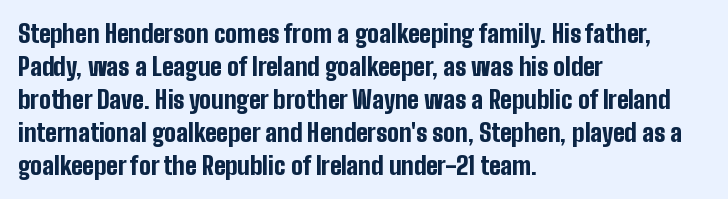
A full-strength bold gives these letters their thick strokes. The gaps between neighbouring characters are ordinary and unremarkable. The lines sit at an ordinary, default distance from one another. Descender tails drop into unmarked territory.
